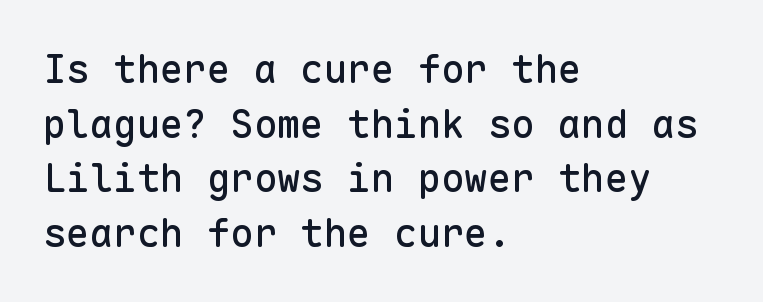
{"serif": "no", "italic": "no", "width": "normal", "stroke_contrast": "low", "x_height": "medium", "monospaced": "yes", "underline": "no", "align": "left", "line_spacing": "normal", "line_spacing_ratio": 1.4, "letter_spacing": "normal", "letter_spacing_em": 0.0, "glyph_px": 39}
